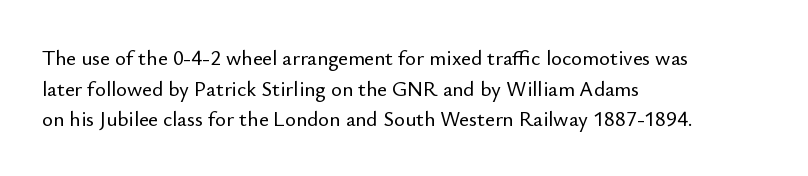
The image shows 21 px text type, upright; set left-aligned, normal line spacing (1.46x), normal letter spacing, not underlined.
